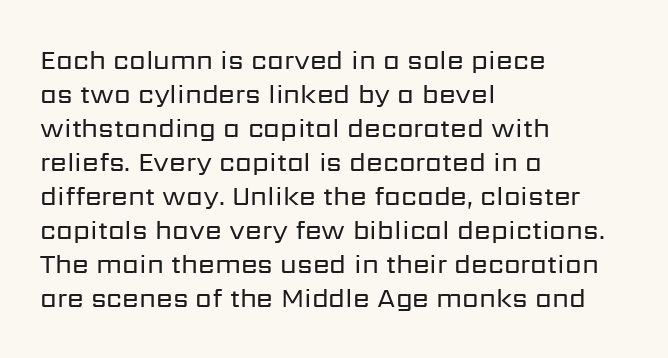
Q: Is the text bold? A: No.
Q: Is the text italic (slanted)? A: No, it is upright.
Q: Is the text underlined? A: No.
Q: How is the paragraph aligned? A: Left-aligned.
Q: Is the spacing between letters normal or unusually wide? A: Normal.
Q: Is the spacing between lines tight, normal or loose? A: Normal.
